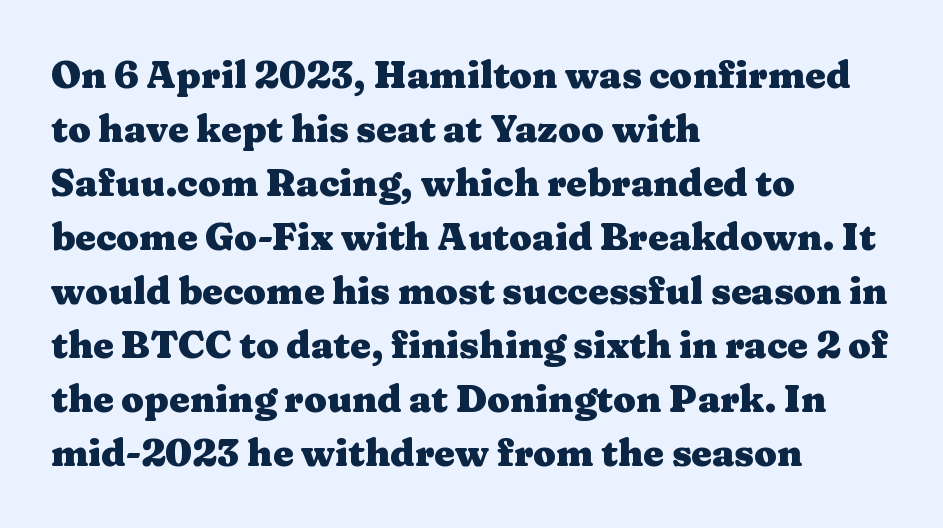
Check where the strokes stop: tiny serifs finish them off. Weight check: bold — yes, fully. These lines are set flush left with a ragged right edge. Ordinary non-slanted type is in use. Tracking here is standard; glyphs follow each other at the usual distance. Here the designer chose a conventional face with non-uniform glyph widths.
